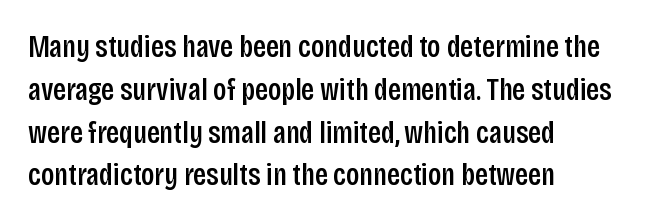
{"serif": "no", "italic": "no", "width": "condensed", "stroke_contrast": "low", "x_height": "large", "monospaced": "no", "underline": "no", "align": "left", "line_spacing": "normal", "line_spacing_ratio": 1.38, "letter_spacing": "normal", "letter_spacing_em": 0.0, "glyph_px": 31}
